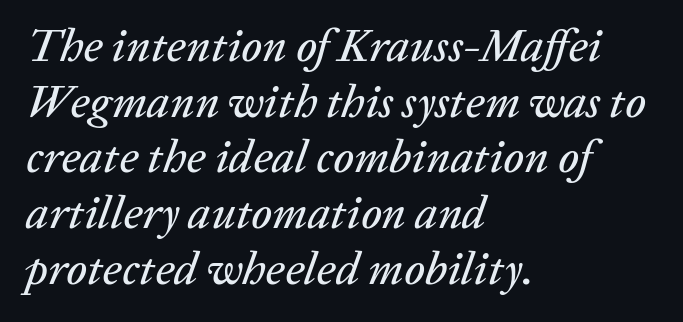
Descenders hang freely into open space. Each letter keeps its own natural width here, so spacing adapts to shape. An italicized treatment has been applied to the whole sample. Short and long lines alike share a common starting point at left. Default kerning and tracking; the words read as compact shapes.
